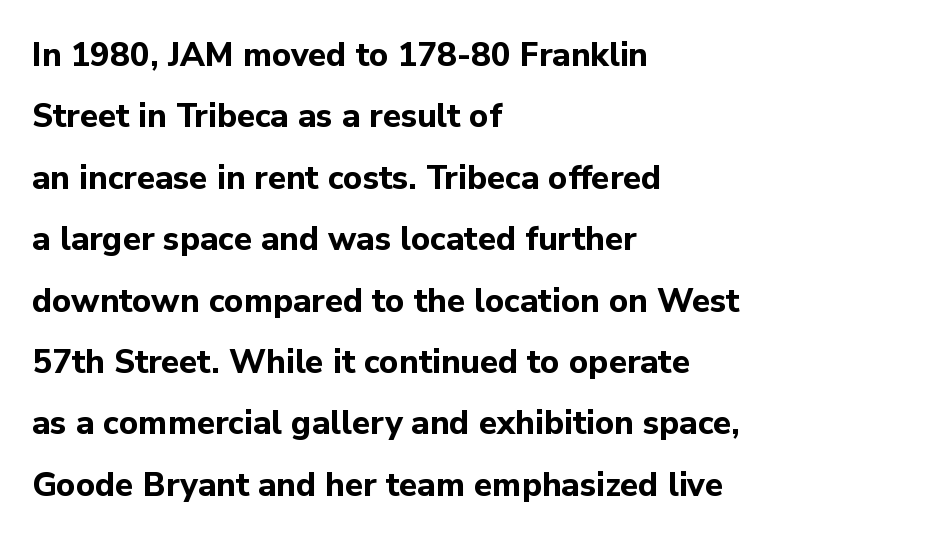
The image shows 33 px bold sans-serif type, upright; set left-aligned, line spacing 1.86x, normal letter spacing, not underlined; low stroke contrast and a medium x-height.
